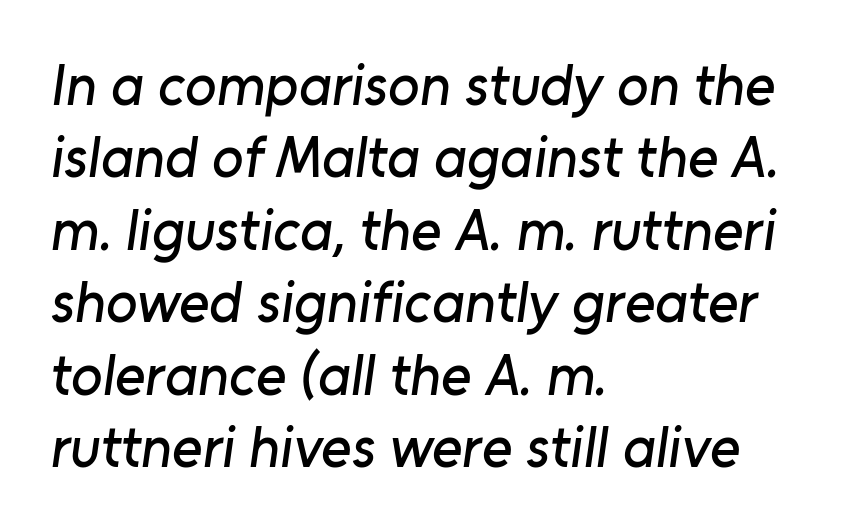
{"serif": "no", "width": "normal", "stroke_contrast": "low", "x_height": "medium", "monospaced": "no", "underline": "no", "align": "left", "line_spacing": "normal", "line_spacing_ratio": 1.25, "letter_spacing": "normal", "letter_spacing_em": 0.0, "glyph_px": 58}
